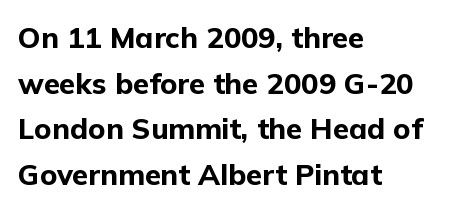
The image shows 29 px bold sans-serif type, upright; set left-aligned, normal line spacing (1.57x), normal letter spacing, not underlined; low stroke contrast and a medium x-height.
